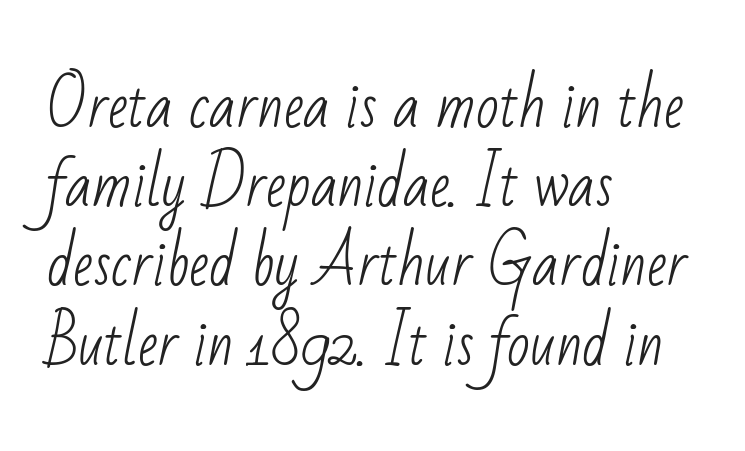
The paragraph shown leans on its left margin. Words float on clear page, feet unadorned. Nobody touched the tracking dial on this one. The block of text has a typical density, with ordinary space between rows. The passage shown is typeset with a sans-serif family.
